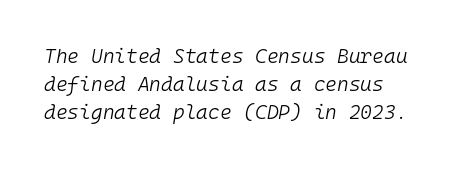
{"italic": "yes", "lean": "right", "slant_degrees": 10, "bold": "no", "underline": "no", "align": "left", "line_spacing": "normal", "line_spacing_ratio": 1.41, "letter_spacing": "normal", "letter_spacing_em": 0.0, "glyph_px": 20}
